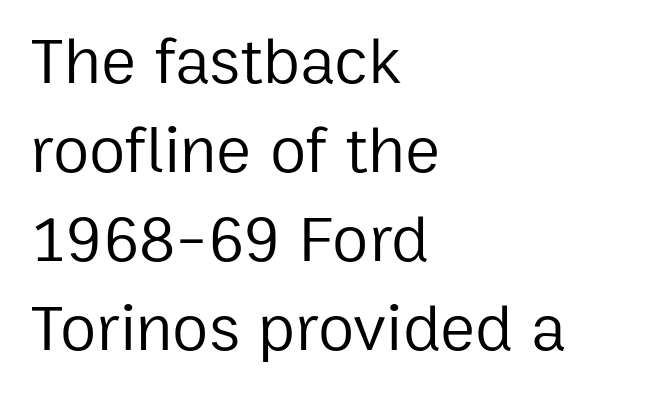
{"serif": "no", "italic": "no", "bold": "no", "weight": "regular", "width": "normal", "stroke_contrast": "low", "x_height": "medium", "monospaced": "no", "underline": "no", "align": "left", "line_spacing": "normal", "line_spacing_ratio": 1.35, "letter_spacing": "normal", "letter_spacing_em": 0.0, "glyph_px": 66}
